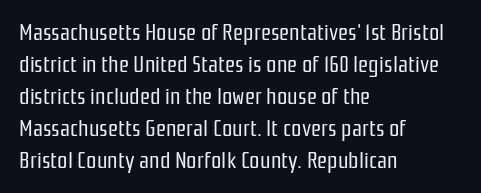
The image shows 23 px text type, upright; set left-aligned, normal line spacing (1.39x), normal letter spacing, not underlined.
